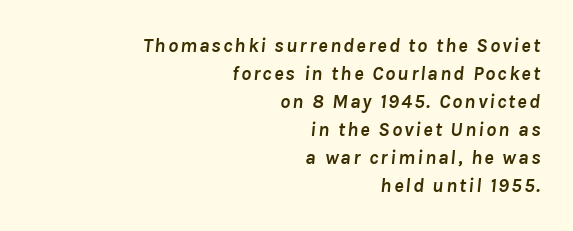
Q: Is the text bold? A: Yes.
Q: Is the text italic (slanted)? A: Yes, it leans right by about 8 degrees.
Q: Is the text underlined? A: No.
Q: How is the paragraph aligned? A: Right-aligned.
Q: Is the spacing between lines tight, normal or loose? A: Normal.
